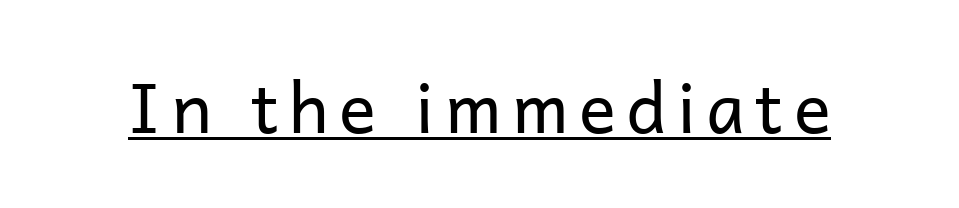
The image shows 69 px regular-weight sans-serif type, upright; set underlined; low stroke contrast and a medium x-height.
